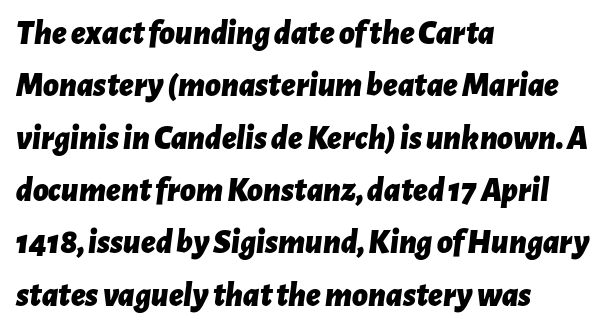
Do the characters align in a grid? No, the font is proportional. Every character sits at an angle, as italics do. Look at the tracking — it's just the regular setting, nothing added. How would I describe the line gaps? Plain and ordinary. Pretty heavy lettering here — definitely bold. Layout note: lines flush left.
